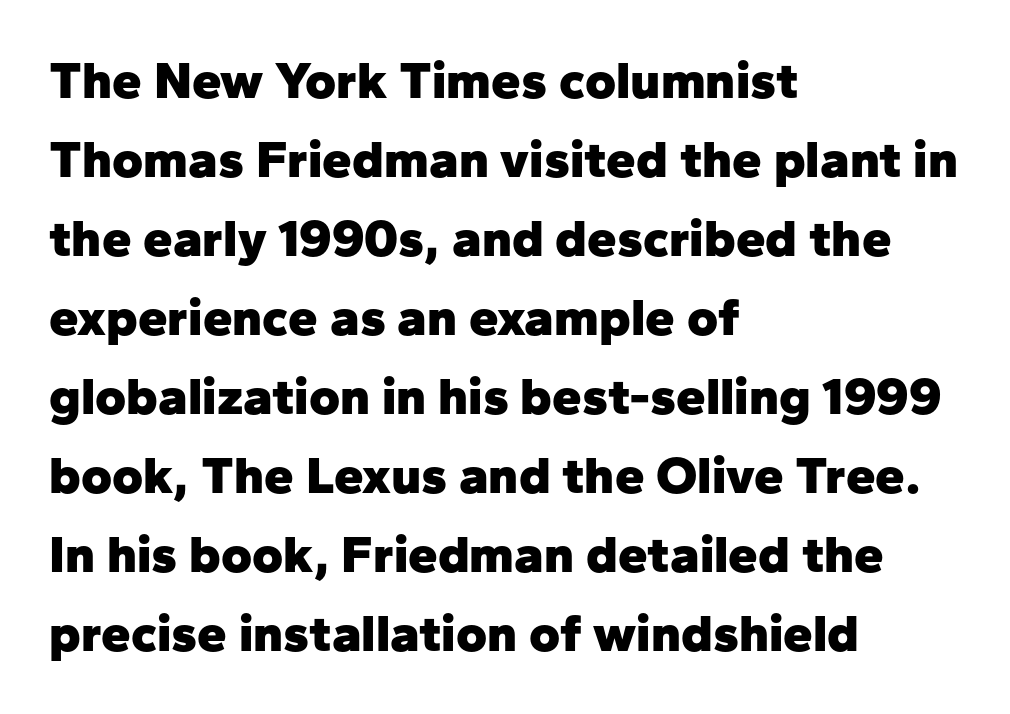
Q: Is the text bold? A: Yes.
Q: Is the text italic (slanted)? A: No, it is upright.
Q: Is the typeface a serif or a sans-serif typeface? A: Sans-serif.
Q: Is the text underlined? A: No.
Q: How is the paragraph aligned? A: Left-aligned.
Q: Is the spacing between letters normal or unusually wide? A: Normal.
Q: Is the spacing between lines tight, normal or loose? A: Normal.
Q: Width (condensed, normal, or wide)? A: Normal.
Q: Stroke contrast? A: Low.
Q: x-height? A: Medium.
Q: Monospaced? A: No.
